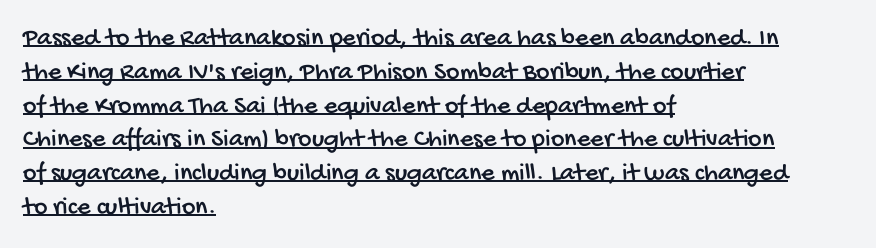
Q: Is the text underlined? A: Yes.
Q: How is the paragraph aligned? A: Left-aligned.
Q: Is the spacing between letters normal or unusually wide? A: Normal.
Q: Is the spacing between lines tight, normal or loose? A: Normal.
